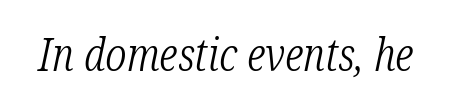
The image shows 45 px light, condensed serif type, italic (leaning right); set normal letter spacing, not underlined; low stroke contrast and a medium x-height.
